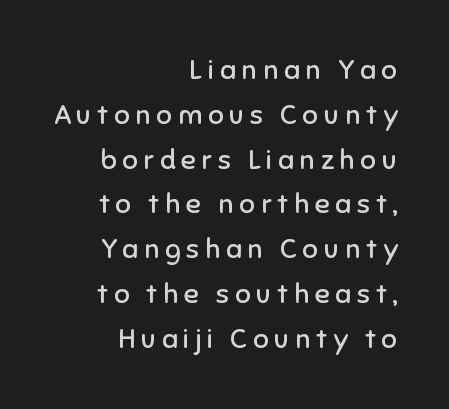
{"serif": "no", "italic": "no", "bold": "no", "weight": "regular", "width": "normal", "stroke_contrast": "low", "x_height": "medium", "monospaced": "no", "underline": "no", "align": "right", "line_spacing": "normal", "line_spacing_ratio": 1.6, "letter_spacing": "wide", "letter_spacing_em": 0.2, "glyph_px": 28}
